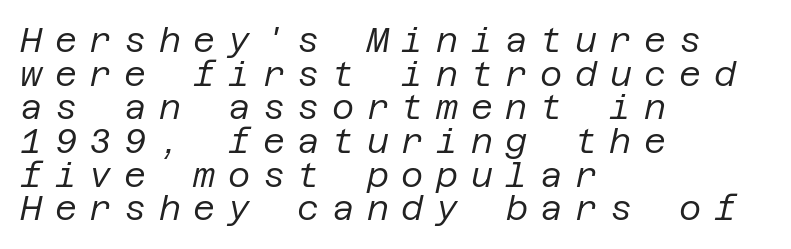
The image shows 34 px regular-weight type, italic (leaning right); set left-aligned, tight line spacing (0.99x), unusually wide letter spacing (+0.37 em), not underlined; low stroke contrast and a large x-height.
